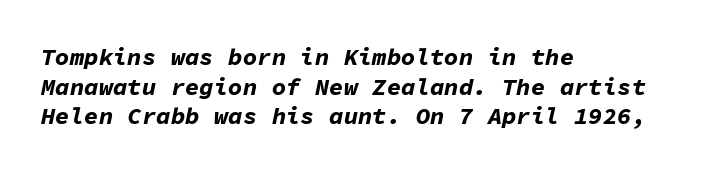
Has an underline been added? It has not. Weight: bold. These lines were composed using italics. Which margin do the lines hug? The left one — the right edge is uneven.
